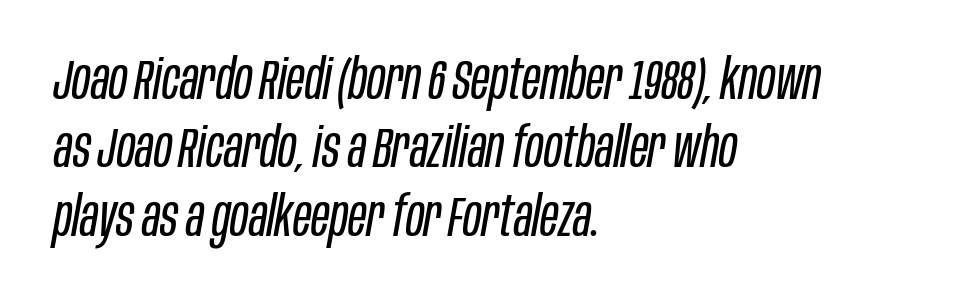
{"italic": "yes", "lean": "right", "slant_degrees": 10, "bold": "no", "weight": "regular", "width": "condensed", "stroke_contrast": "low", "x_height": "large", "monospaced": "no", "underline": "no", "align": "left", "line_spacing_ratio": 1.22, "letter_spacing": "normal", "letter_spacing_em": 0.0, "glyph_px": 56}
